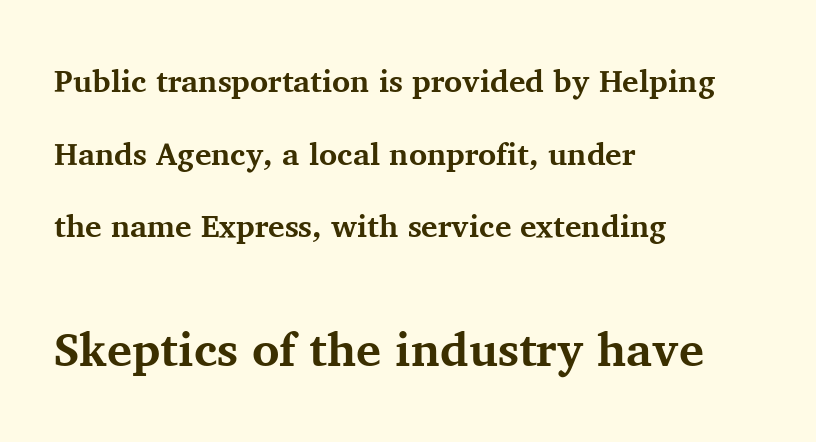
If you drew a line through each stem, it would be perfectly vertical. Is there much room between lines? Yes — plenty of vertical air separates them. Underlining? Definitely not there. Each word holds together tightly as a unit, with standard inter-letter gaps.
